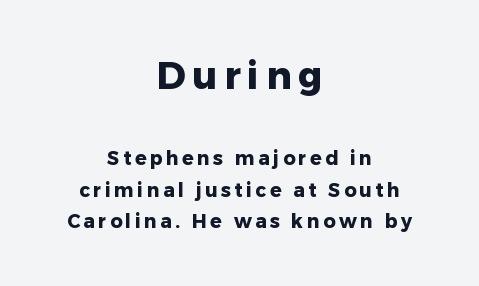
Plain, unruled lines of type. In CSS terms this would be text-align: center. One glance says typical: line gaps are just what's usual. The lettering holds an erect, upright posture throughout. The glyphs in this specimen are sans serif. The face used here has the dense, thick strokes of a bold.
